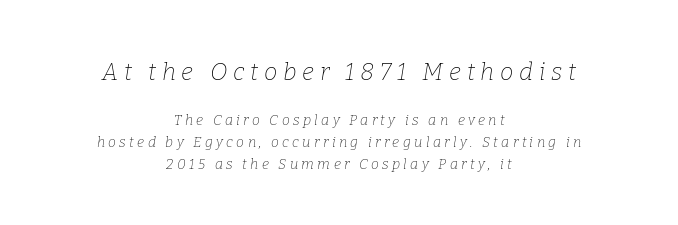
{"italic": "yes", "lean": "right", "slant_degrees": 9, "bold": "no", "underline": "no", "align": "center", "line_spacing": "normal", "line_spacing_ratio": 1.6, "letter_spacing": "wide", "letter_spacing_em": 0.24, "larger_block": "first", "size_ratio": 1.71, "glyph_px": 24}
